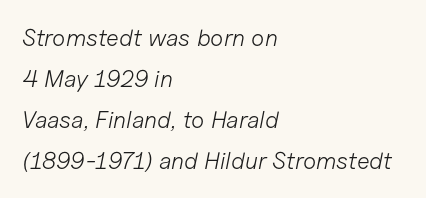
On a weight scale, this lands at 450 or below. The specimen reads as italic at a glance. Caption: multi-line text, flush left, ragged right. Words float on clear page, feet unadorned. In terms of letterspacing, this is plain default setting.
